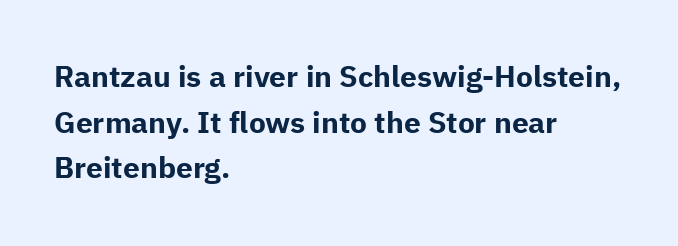
{"serif": "no", "italic": "no", "bold": "yes", "weight": "bold", "width": "normal", "stroke_contrast": "low", "x_height": "medium", "monospaced": "no", "underline": "no", "align": "left", "line_spacing": "normal", "line_spacing_ratio": 1.52, "letter_spacing": "normal", "letter_spacing_em": 0.0, "glyph_px": 30}
